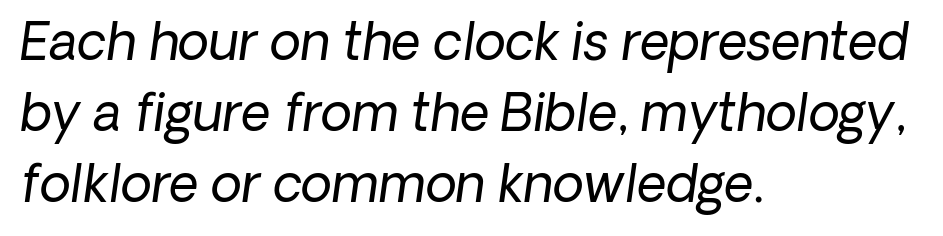
{"serif": "no", "bold": "no", "weight": "regular", "width": "normal", "stroke_contrast": "low", "x_height": "medium", "monospaced": "no", "underline": "no", "align": "left", "line_spacing": "normal", "line_spacing_ratio": 1.39, "letter_spacing": "normal", "letter_spacing_em": 0.0, "glyph_px": 51}
